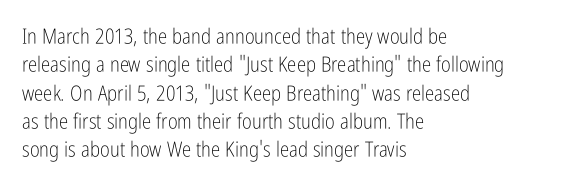
The image shows 21 px text type, upright; set left-aligned, normal line spacing (1.35x), normal letter spacing, not underlined.
